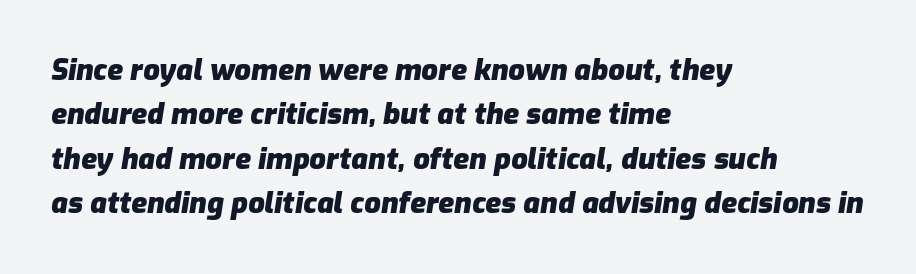
The image shows 29 px heavy type, italic (leaning right); set left-aligned, normal line spacing (1.53x), normal letter spacing, not underlined; low stroke contrast and a medium x-height.
